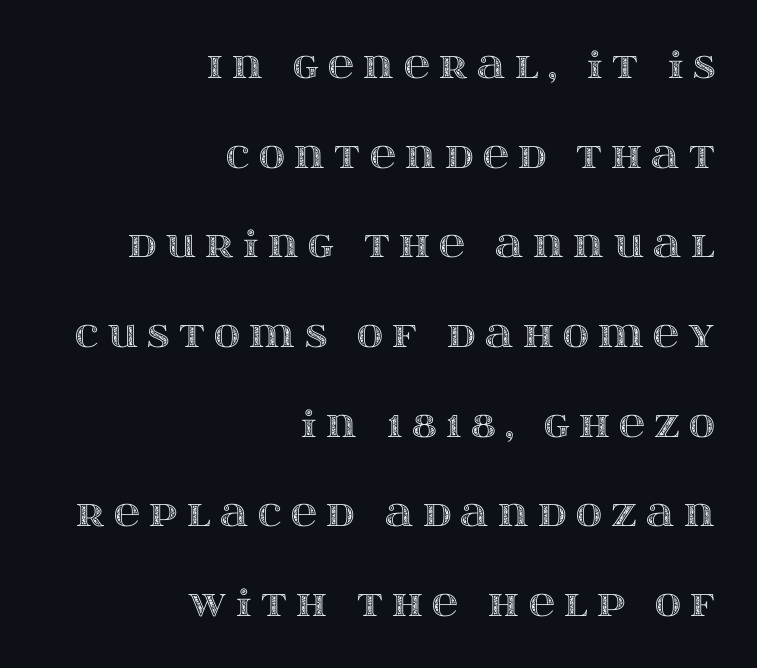
The rendering uses a large line-height, opening up the rows. The passage is arranged like a letterhead date or caption credit — flush right. Is there any slant? The stems are plumb. The face used here is proportionally spaced, like ordinary book or web type. Does extra space separate the letters? Yes, quite a lot of it.
